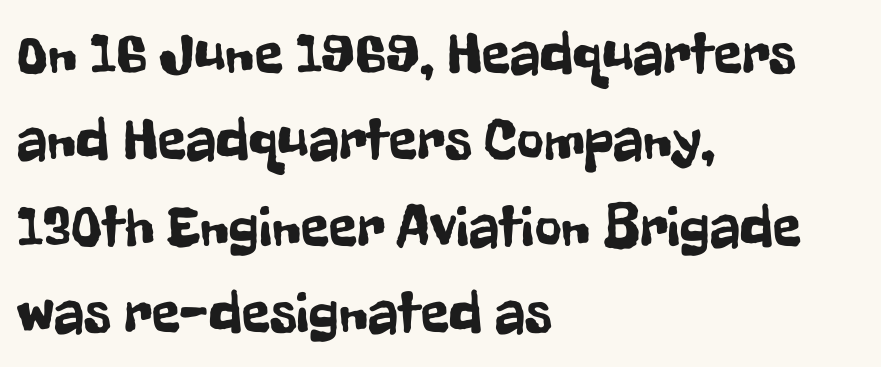
The image shows 58 px condensed sans-serif type, upright; set left-aligned, normal line spacing (1.49x), normal letter spacing, not underlined; low stroke contrast and a medium x-height.
